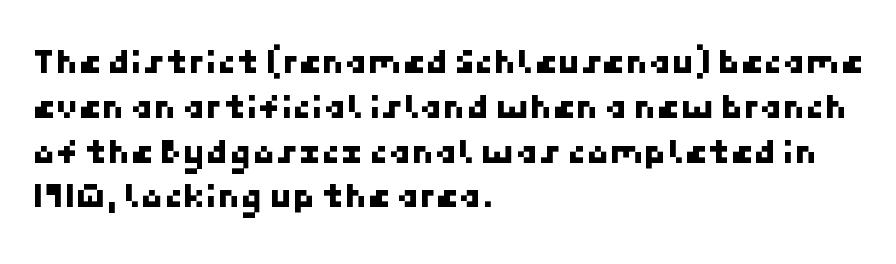
Q: Is the typeface a serif or a sans-serif typeface? A: Sans-serif.
Q: Is the text underlined? A: No.
Q: How is the paragraph aligned? A: Left-aligned.
Q: Is the spacing between letters normal or unusually wide? A: Normal.
Q: Width (condensed, normal, or wide)? A: Normal.
Q: Stroke contrast? A: Low.
Q: x-height? A: Medium.
